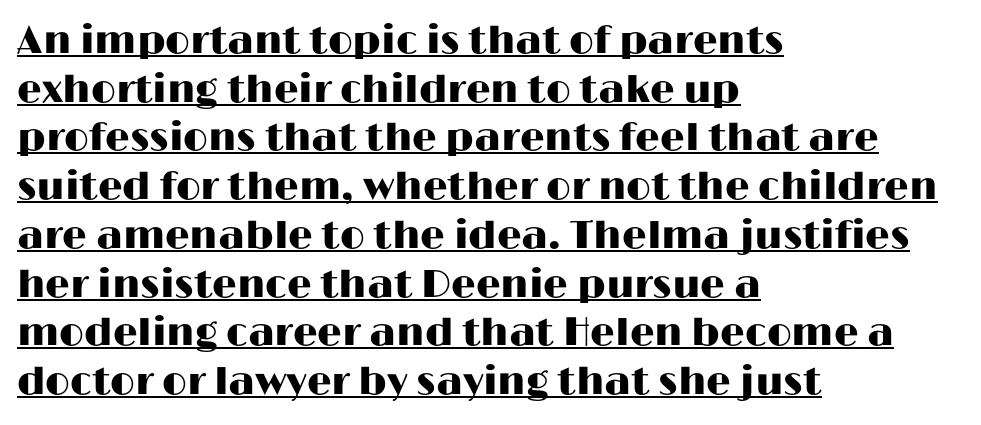
{"serif": "no", "italic": "no", "width": "wide", "stroke_contrast": "high", "x_height": "medium", "monospaced": "no", "underline": "yes", "align": "left", "line_spacing": "normal", "line_spacing_ratio": 1.25, "letter_spacing": "normal", "letter_spacing_em": 0.0, "glyph_px": 39}
